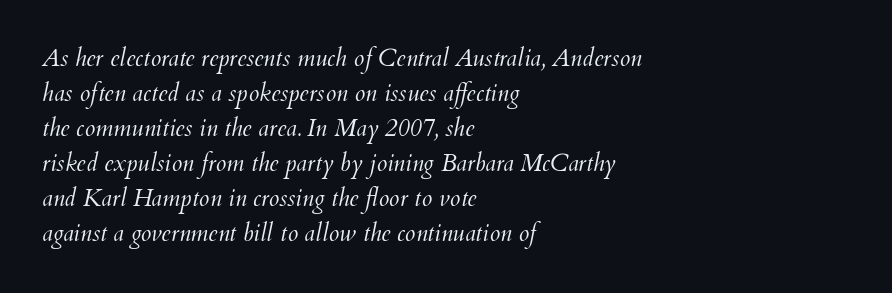
The font is comparable to plain body text, perhaps lighter. The baseline area is clear. The ragged edge is on the right, which tells us the setting is flush left. Emphasis-style slanted type is in use. No extra tracking has been applied to these lines.
